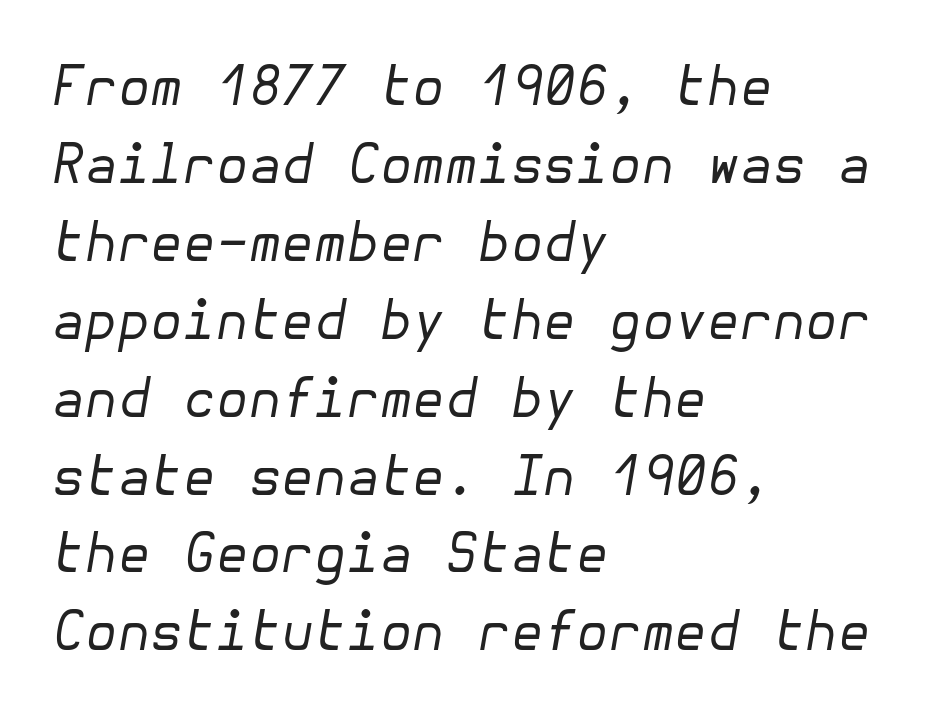
{"italic": "yes", "lean": "right", "slant_degrees": 10, "bold": "no", "weight": "regular", "width": "normal", "stroke_contrast": "low", "x_height": "medium", "underline": "no", "align": "left", "line_spacing": "normal", "line_spacing_ratio": 1.47, "letter_spacing": "normal", "letter_spacing_em": 0.0, "glyph_px": 53}
